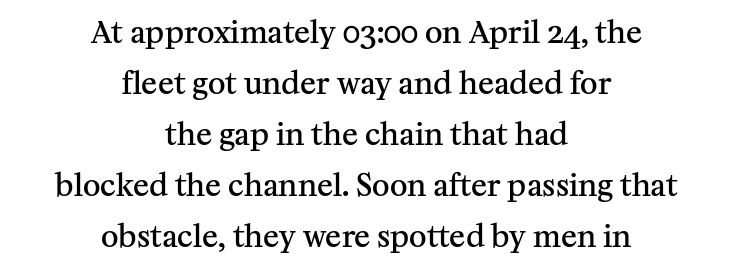
Does the leading feel generous? No, just average. Notice how the stems are strictly vertical — no italics here. Default kerning and tracking; the words read as compact shapes. Character widths vary here, with narrow letters taking less room than wide ones. Type without underlining. Alignment: centered.
